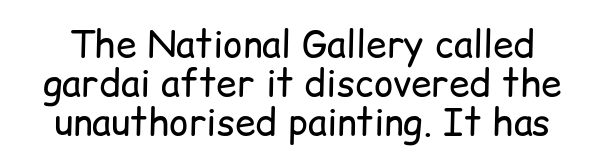
Q: Is the text bold? A: No.
Q: Is the text italic (slanted)? A: No, it is upright.
Q: Is the typeface a serif or a sans-serif typeface? A: Sans-serif.
Q: Is the text underlined? A: No.
Q: Is the spacing between letters normal or unusually wide? A: Normal.
Q: Is the spacing between lines tight, normal or loose? A: Tight.
Q: Width (condensed, normal, or wide)? A: Normal.
Q: Stroke contrast? A: Low.
Q: x-height? A: Medium.
Q: Monospaced? A: No.
